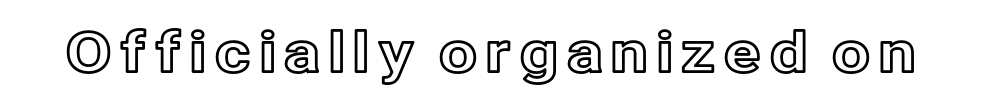
Q: Is the text italic (slanted)? A: No, it is upright.
Q: Is the text underlined? A: No.
Q: Width (condensed, normal, or wide)? A: Normal.
Q: x-height? A: Medium.
Q: Monospaced? A: No.
